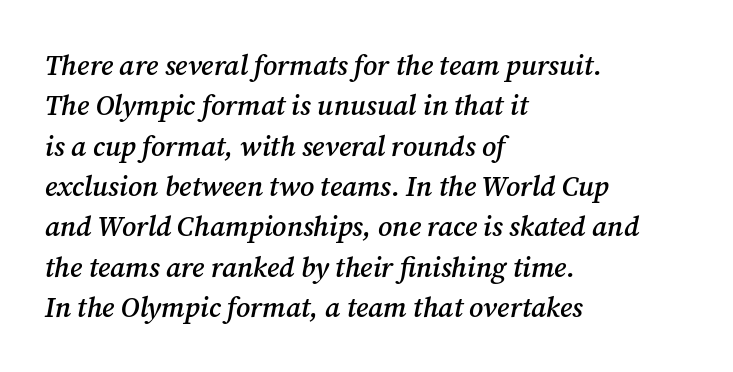
The image shows 28 px semibold serif type, italic (leaning right); set left-aligned, normal line spacing (1.44x), normal letter spacing, not underlined; medium stroke contrast and a medium x-height.
